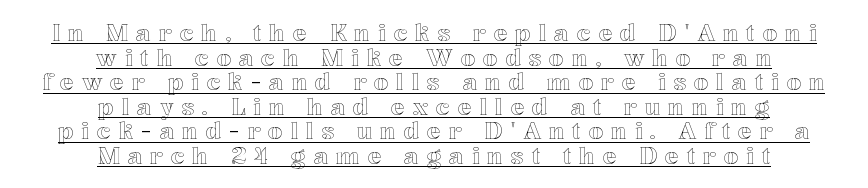
The image shows 23 px text type, upright; set centered, tight line spacing (1.07x), unusually wide letter spacing (+0.34 em), underlined.
